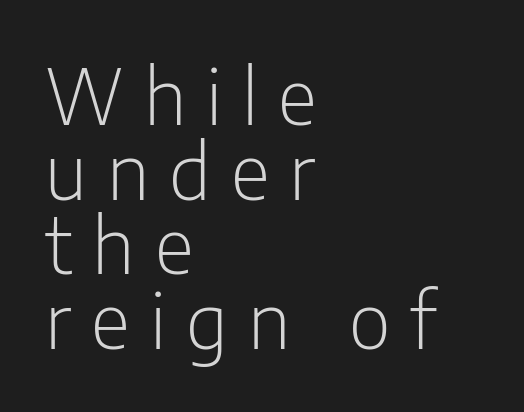
Q: Is the text bold? A: No.
Q: Is the text italic (slanted)? A: No, it is upright.
Q: Is the typeface a serif or a sans-serif typeface? A: Sans-serif.
Q: Is the text underlined? A: No.
Q: How is the paragraph aligned? A: Left-aligned.
Q: Is the spacing between letters normal or unusually wide? A: Unusually wide.
Q: Is the spacing between lines tight, normal or loose? A: Tight.
Q: Width (condensed, normal, or wide)? A: Condensed.
Q: Stroke contrast? A: Low.
Q: x-height? A: Medium.
Q: Monospaced? A: No.
